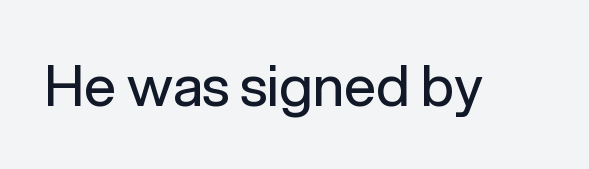
Q: Is the text bold? A: No.
Q: Is the text italic (slanted)? A: No, it is upright.
Q: Is the typeface a serif or a sans-serif typeface? A: Sans-serif.
Q: Is the text underlined? A: No.
Q: Is the spacing between letters normal or unusually wide? A: Normal.
Q: Width (condensed, normal, or wide)? A: Normal.
Q: Stroke contrast? A: Low.
Q: x-height? A: Medium.
Q: Monospaced? A: No.
